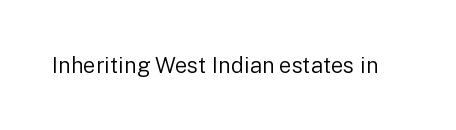
The image shows 22 px text type, upright; set normal letter spacing, not underlined.
